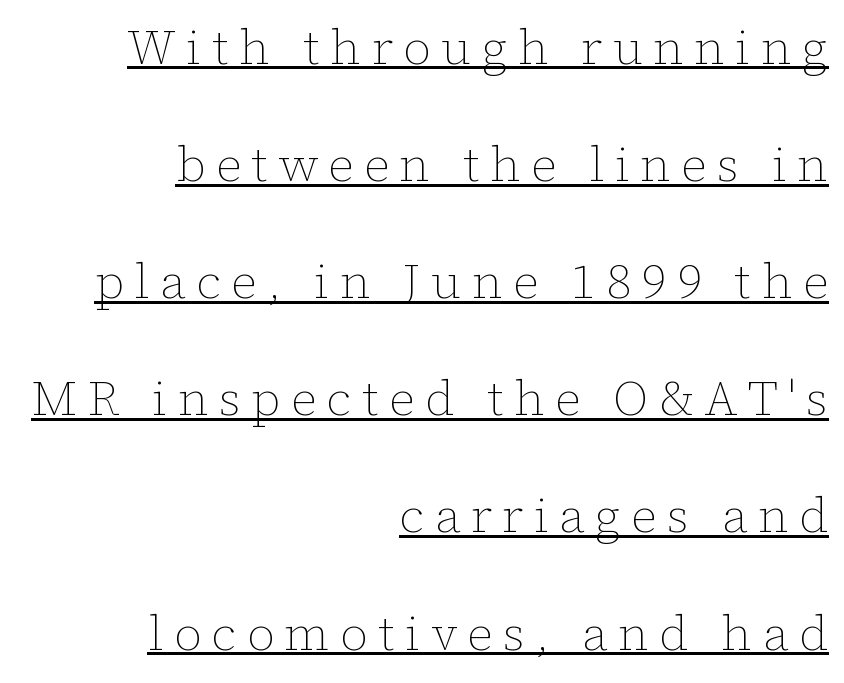
Underlining? Definitely there. Looks like regular typesetting: each glyph gets only the width it needs. A typesetter would call this leading open, well beyond the default. The horizontal fit of the characters is loose and conspicuously gappy. No italicization has been applied; the sample stays upright.
